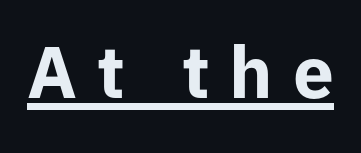
The font family rendered here belongs to the sans-serif group. Looks like someone drew a line under every word here. The passage shown is typed in a proportional face where columns would drift. Tracking here is generous; glyphs stand well apart from one another. No italicization has been applied; the sample stays upright. The face used here has the dense, thick strokes of a bold.
